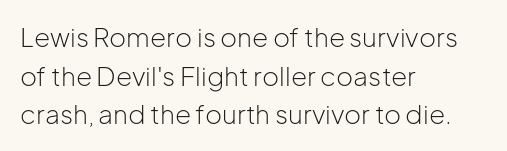
{"italic": "no", "bold": "no", "underline": "no", "align": "left", "line_spacing": "normal", "line_spacing_ratio": 1.49, "letter_spacing": "normal", "letter_spacing_em": 0.0, "glyph_px": 26}
